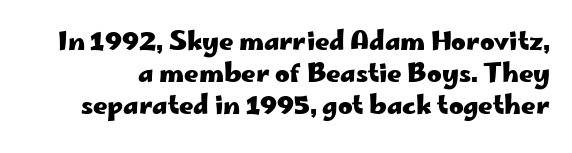
Does the weight exceed regular? Yes, all the way to bold. The passage shown is not underscored anywhere. Vertically, the passage feels balanced, rows spaced as you'd expect. Characters follow at the spacing the type designer built in. In terms of posture, this sample is upright.
